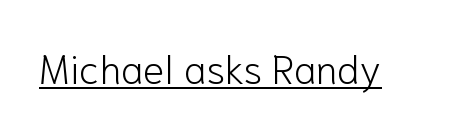
{"serif": "no", "italic": "no", "bold": "no", "weight": "light", "width": "normal", "stroke_contrast": "low", "x_height": "medium", "monospaced": "no", "underline": "yes", "letter_spacing": "normal", "letter_spacing_em": 0.0, "glyph_px": 40}
